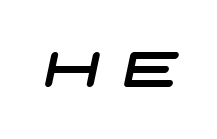
Here the glyphs are tracked loosely, breaking word shapes into spaced letters. Font category for this specimen: sans-serif. The strip under each line holds only bare page.
